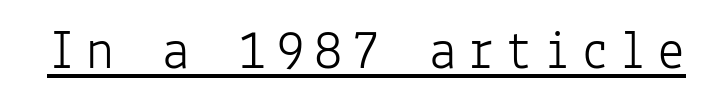
Q: Is the text bold? A: No.
Q: Is the text italic (slanted)? A: No, it is upright.
Q: Is the typeface a serif or a sans-serif typeface? A: Sans-serif.
Q: Is the text underlined? A: Yes.
Q: Width (condensed, normal, or wide)? A: Normal.
Q: Stroke contrast? A: Low.
Q: x-height? A: Medium.
Q: Monospaced? A: Yes.
